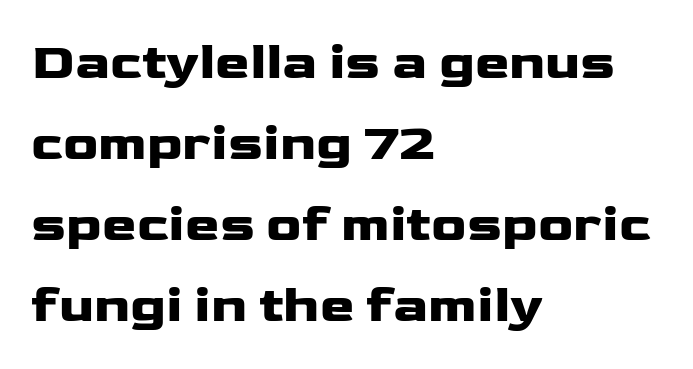
The image shows 52 px heavy, wide sans-serif type, upright; set left-aligned, normal line spacing (1.56x), normal letter spacing, not underlined; low stroke contrast and a medium x-height.
